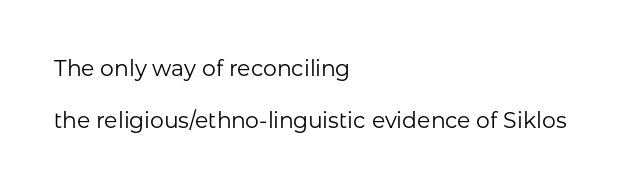
{"italic": "no", "bold": "no", "underline": "no", "align": "left", "line_spacing": "loose", "line_spacing_ratio": 2.35, "letter_spacing": "normal", "letter_spacing_em": 0.0, "glyph_px": 22}
